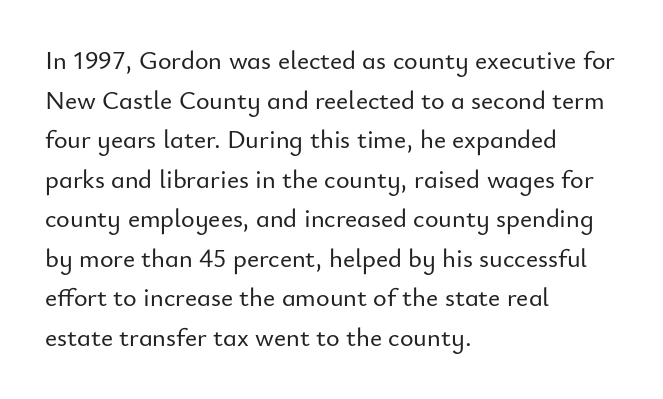
Interline gaps are of average width in this sample. The type sits square on the baseline with zero lean. Just letters on the line, the space beneath them empty. Students, note that the glyphs here touch the page at normal intervals. The rendering anchors every line to the left-hand side.
